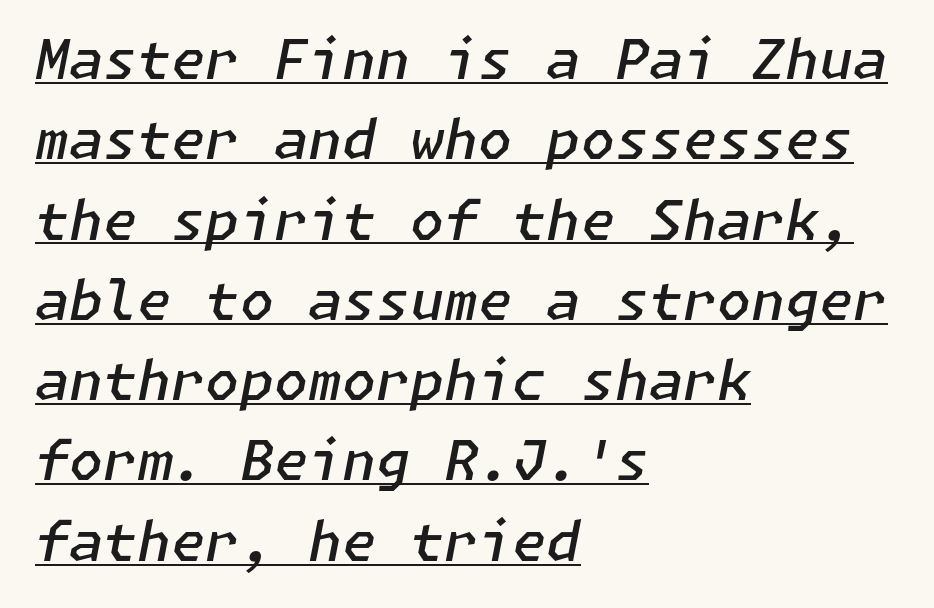
The image shows 55 px semibold type, italic (leaning right); set left-aligned, normal line spacing (1.46x), normal letter spacing, underlined; low stroke contrast and a medium x-height.
